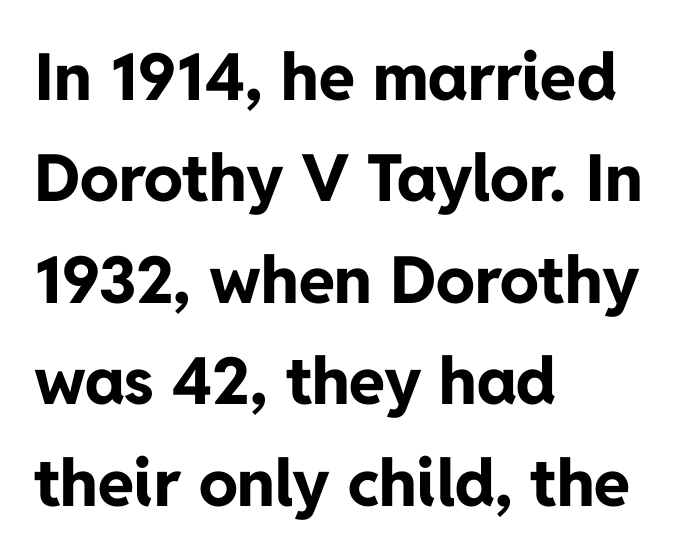
Quick note: underline off. Which margin do the lines hug? The left one — the right edge is uneven. Proportional: the letters do not fall into vertical columns. You can tell from the bare stems that sans-serif type was used.
